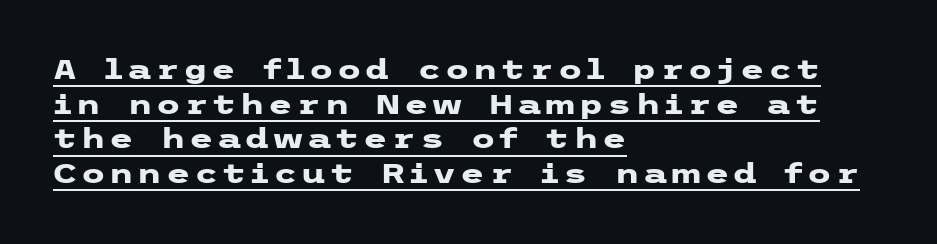
{"serif": "no", "italic": "no", "bold": "yes", "weight": "heavy", "width": "wide", "stroke_contrast": "low", "x_height": "medium", "underline": "yes", "align": "left", "line_spacing_ratio": 1.24, "glyph_px": 28}
